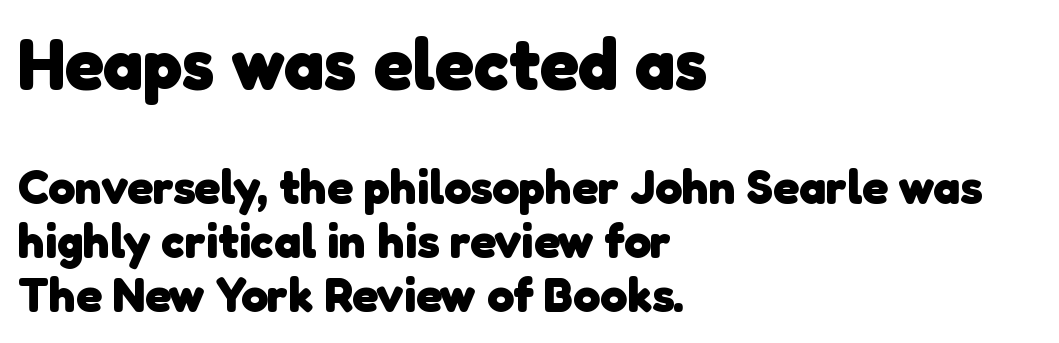
Q: Is the text bold? A: Yes.
Q: Is the typeface a serif or a sans-serif typeface? A: Sans-serif.
Q: Is the text underlined? A: No.
Q: How is the paragraph aligned? A: Left-aligned.
Q: Is the spacing between letters normal or unusually wide? A: Normal.
Q: Is the spacing between lines tight, normal or loose? A: Tight.
Q: Which block of text is set in a larger size, the first (top) or the second (bottom)? A: The first (top) one.
Q: Width (condensed, normal, or wide)? A: Normal.
Q: Stroke contrast? A: Low.
Q: x-height? A: Medium.
Q: Monospaced? A: No.
